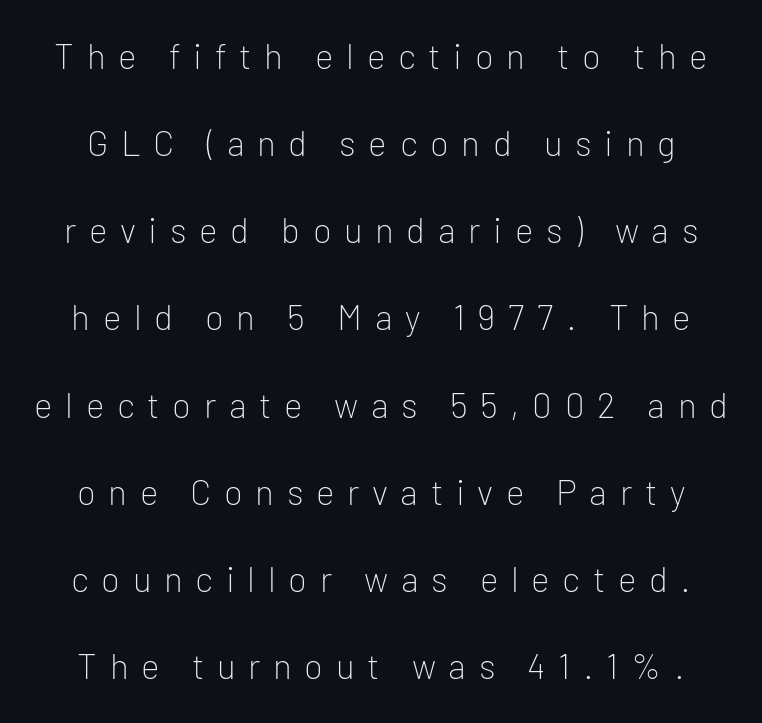
{"serif": "no", "italic": "no", "bold": "no", "weight": "light", "width": "normal", "stroke_contrast": "low", "x_height": "medium", "monospaced": "no", "underline": "no", "line_spacing": "loose", "line_spacing_ratio": 2.49, "letter_spacing": "wide", "letter_spacing_em": 0.36, "glyph_px": 35}
